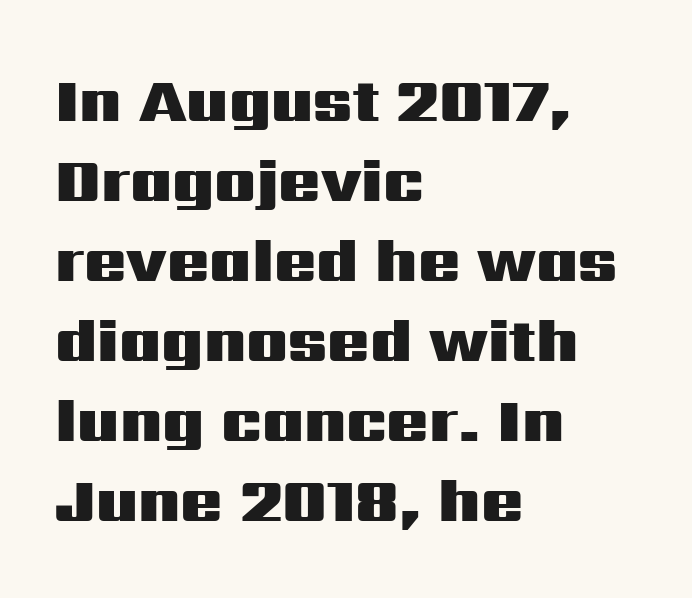
The zone under the glyphs is completely vacant. The sample has been set heavy, in full bold. Varying glyph widths throughout — classic text-font behaviour. Check where the strokes stop: nothing finishes them off — pure sans.
